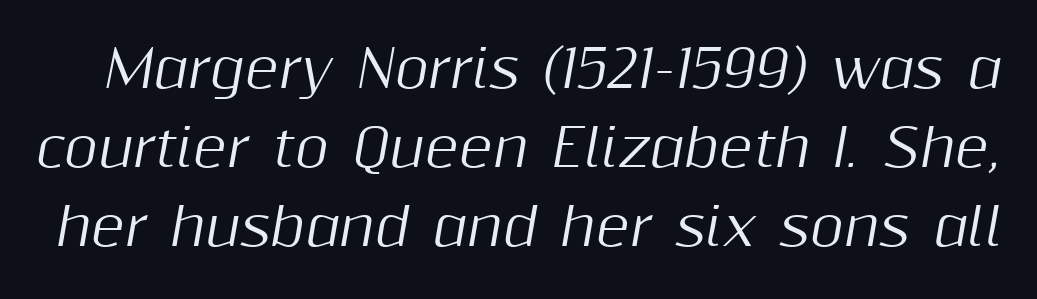
Beneath every word, the page is bare. These lines are rendered in a variable-pitch font. Observe the lean: these are italic letterforms. Standard letterfit; no display-style spreading of the glyphs. Quick note: interline space is typical.
